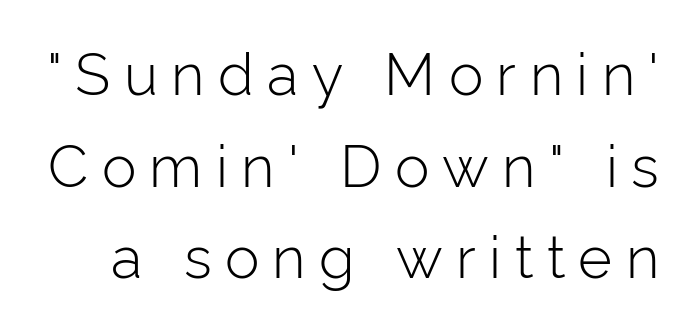
Evenly set lines give the paragraph a standard silhouette. The font is comparable to plain body text, perhaps lighter. The string is rendered with underlining switched off. Spacing between characters has been opened up far beyond the box default. The characters display no serif detailing; their extremities are plain. This sample has the flowing, uneven cadence of proportional lettering.
